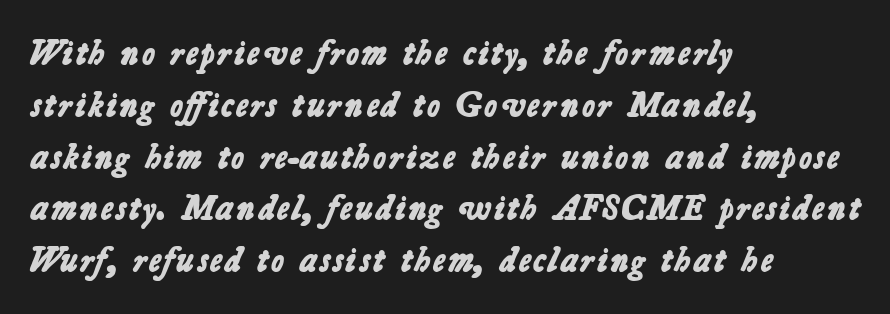
The image shows 35 px bold sans-serif type; set left-aligned, normal line spacing (1.48x), normal letter spacing, not underlined; low stroke contrast and a medium x-height.
